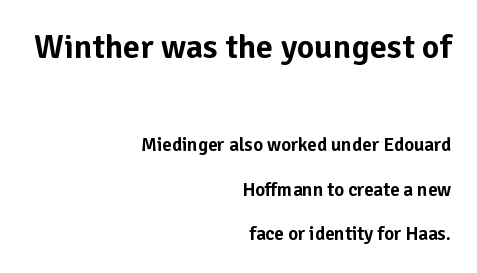
The image shows 34 px sans-serif type, upright; set right-aligned, loose line spacing (2.35x), normal letter spacing, not underlined; the first (top) block is 1.79x larger; low stroke contrast and a medium x-height.
